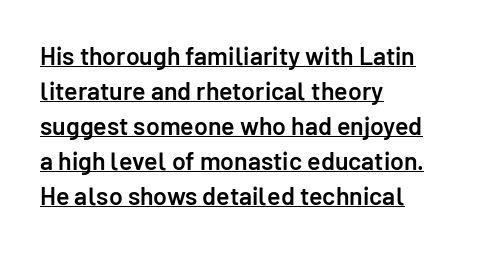
Every stem runs plumb, perpendicular to the baseline. There is no visible air inserted between adjacent glyphs. Line beginnings align vertically; line endings do not. The space between consecutive lines is moderate.
